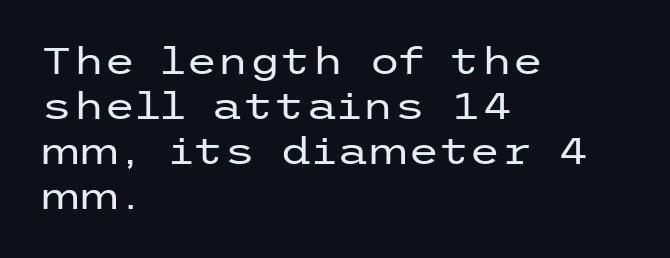
{"serif": "no", "italic": "no", "bold": "no", "weight": "regular", "width": "wide", "stroke_contrast": "low", "x_height": "medium", "underline": "no", "align": "left", "line_spacing": "normal", "line_spacing_ratio": 1.25, "letter_spacing": "normal", "letter_spacing_em": 0.0, "glyph_px": 36}
